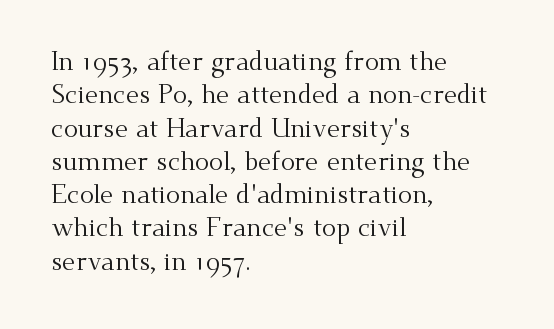
Compared with typical paragraphs, the rows here are spaced about the same. The letters stand straight up with perfectly vertical stems. Short and long lines alike share a common starting point at left. Is the stroke heavy? The answer is a plain regular-or-lighter. In terms of letterspacing, this is plain default setting. Just letters on the line, the space beneath them empty.
